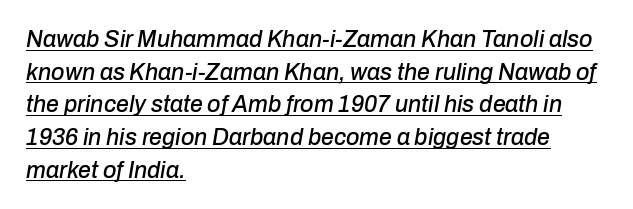
Q: Is the text italic (slanted)? A: Yes, it leans right by about 10 degrees.
Q: Is the text underlined? A: Yes.
Q: How is the paragraph aligned? A: Left-aligned.
Q: Is the spacing between letters normal or unusually wide? A: Normal.
Q: Is the spacing between lines tight, normal or loose? A: Normal.
